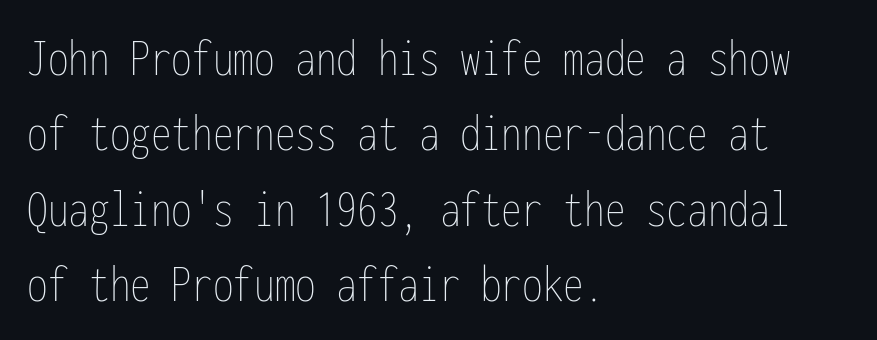
Q: Is the text bold? A: No.
Q: Is the text italic (slanted)? A: No, it is upright.
Q: Is the text underlined? A: No.
Q: How is the paragraph aligned? A: Left-aligned.
Q: Is the spacing between letters normal or unusually wide? A: Normal.
Q: Is the spacing between lines tight, normal or loose? A: Normal.
Q: Width (condensed, normal, or wide)? A: Condensed.
Q: Stroke contrast? A: Low.
Q: x-height? A: Medium.
Q: Monospaced? A: Yes.
